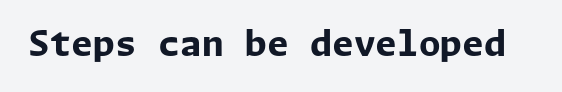
In terms of letterspacing, this is plain default setting. Observe the absence of serifs on each vertical stroke in this sample. Upright lettering throughout. Emphasis by weight is at full strength: bold. Glance below the letters and you will spot only blank space.
